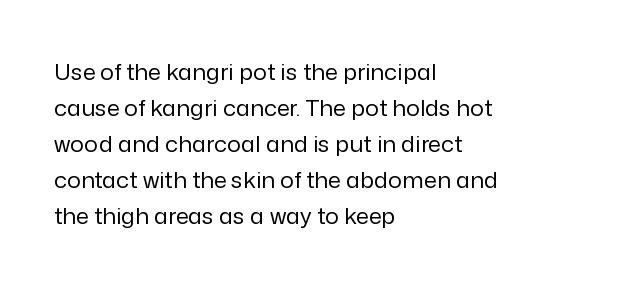
{"italic": "no", "bold": "no", "underline": "no", "align": "left", "line_spacing": "normal", "line_spacing_ratio": 1.56, "letter_spacing": "normal", "letter_spacing_em": 0.0, "glyph_px": 23}
